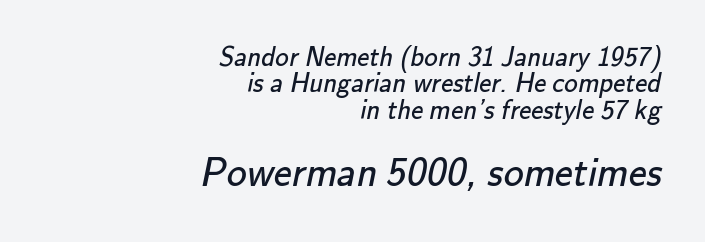
Q: Is the text bold? A: No.
Q: Is the typeface a serif or a sans-serif typeface? A: Sans-serif.
Q: Is the text underlined? A: No.
Q: How is the paragraph aligned? A: Right-aligned.
Q: Is the spacing between letters normal or unusually wide? A: Normal.
Q: Is the spacing between lines tight, normal or loose? A: Tight.
Q: Which block of text is set in a larger size, the first (top) or the second (bottom)? A: The second (bottom) one.
Q: Width (condensed, normal, or wide)? A: Normal.
Q: Stroke contrast? A: Low.
Q: x-height? A: Small.
Q: Monospaced? A: No.
